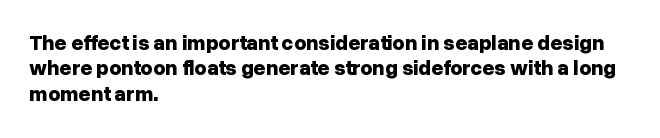
The image shows 21 px bold type, upright; set left-aligned, line spacing 1.21x, normal letter spacing, not underlined.
